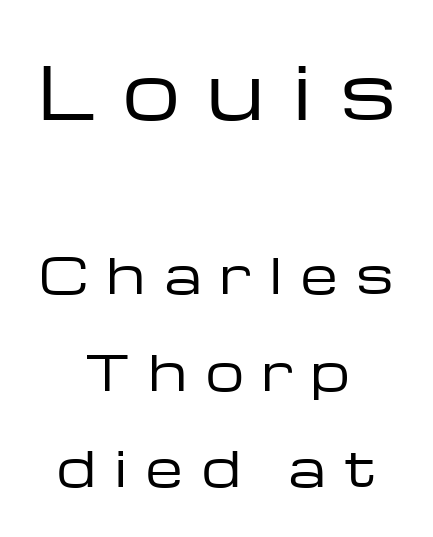
Q: Is the text bold? A: No.
Q: Is the text italic (slanted)? A: No, it is upright.
Q: Is the typeface a serif or a sans-serif typeface? A: Sans-serif.
Q: Is the text underlined? A: No.
Q: How is the paragraph aligned? A: Centered.
Q: Is the spacing between letters normal or unusually wide? A: Unusually wide.
Q: Is the spacing between lines tight, normal or loose? A: Loose.
Q: Which block of text is set in a larger size, the first (top) or the second (bottom)? A: The first (top) one.
Q: Width (condensed, normal, or wide)? A: Wide.
Q: Stroke contrast? A: Low.
Q: x-height? A: Medium.
Q: Monospaced? A: No.
